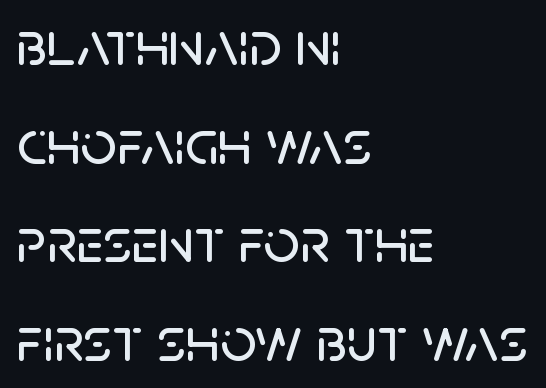
The image shows 64 px sans-serif type, upright; set left-aligned, normal line spacing (1.54x), normal letter spacing, not underlined; low stroke contrast and a large x-height.
